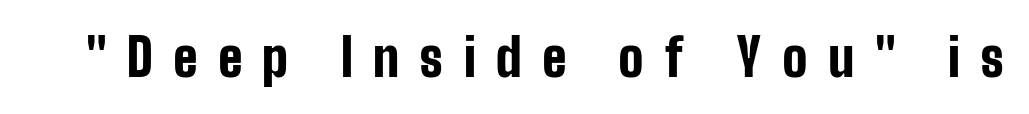
Q: Is the text bold? A: Yes.
Q: Is the text italic (slanted)? A: No, it is upright.
Q: Is the typeface a serif or a sans-serif typeface? A: Sans-serif.
Q: Is the text underlined? A: No.
Q: Is the spacing between letters normal or unusually wide? A: Unusually wide.
Q: Width (condensed, normal, or wide)? A: Condensed.
Q: Stroke contrast? A: Low.
Q: x-height? A: Medium.
Q: Monospaced? A: No.
